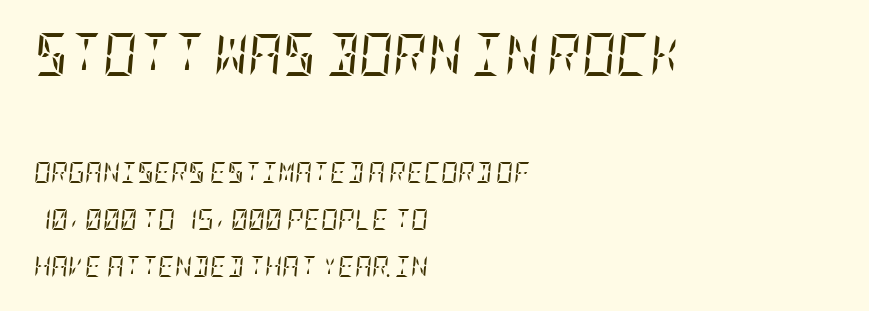
Q: Is the text bold? A: No.
Q: Is the text italic (slanted)? A: Yes, it leans right by about 5 degrees.
Q: Is the typeface a serif or a sans-serif typeface? A: Serif.
Q: Is the text underlined? A: No.
Q: How is the paragraph aligned? A: Left-aligned.
Q: Is the spacing between letters normal or unusually wide? A: Normal.
Q: Is the spacing between lines tight, normal or loose? A: Loose.
Q: Which block of text is set in a larger size, the first (top) or the second (bottom)? A: The first (top) one.
Q: Width (condensed, normal, or wide)? A: Condensed.
Q: Stroke contrast? A: Low.
Q: x-height? A: Large.
